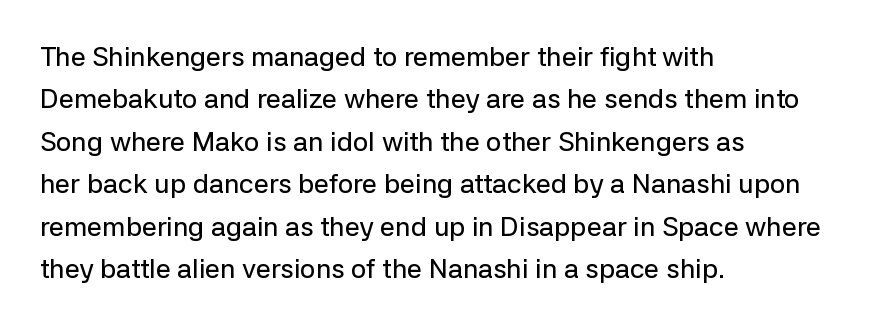
The image shows 27 px text type, upright; set left-aligned, normal line spacing (1.57x), normal letter spacing, not underlined.
